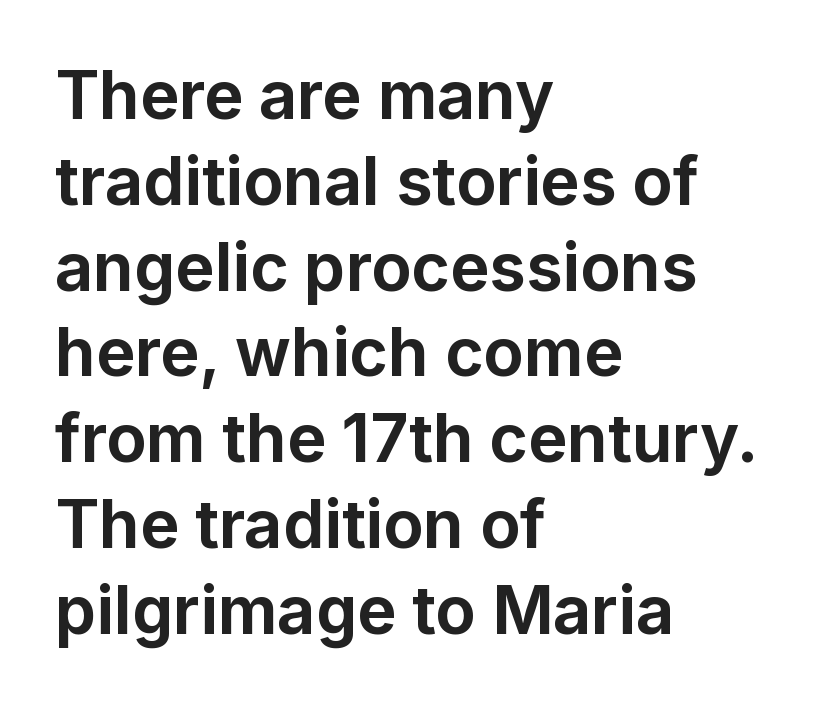
{"serif": "no", "italic": "no", "bold": "yes", "weight": "bold", "width": "normal", "stroke_contrast": "low", "x_height": "medium", "monospaced": "no", "underline": "no", "align": "left", "line_spacing": "normal", "line_spacing_ratio": 1.3, "letter_spacing": "normal", "letter_spacing_em": 0.0, "glyph_px": 66}
